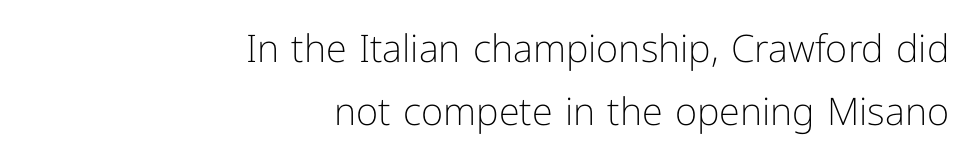
Q: Is the text bold? A: No.
Q: Is the text italic (slanted)? A: No, it is upright.
Q: Is the typeface a serif or a sans-serif typeface? A: Sans-serif.
Q: Is the text underlined? A: No.
Q: How is the paragraph aligned? A: Right-aligned.
Q: Is the spacing between letters normal or unusually wide? A: Normal.
Q: Is the spacing between lines tight, normal or loose? A: Normal.
Q: Width (condensed, normal, or wide)? A: Normal.
Q: Stroke contrast? A: Low.
Q: x-height? A: Medium.
Q: Monospaced? A: No.
